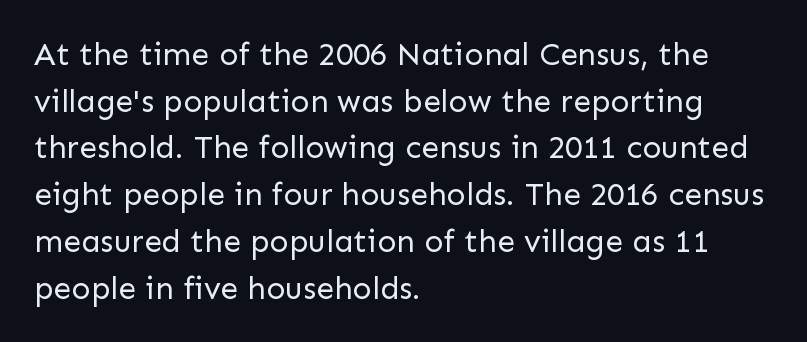
Q: Is the text bold? A: No.
Q: Is the text italic (slanted)? A: No, it is upright.
Q: Is the typeface a serif or a sans-serif typeface? A: Sans-serif.
Q: Is the text underlined? A: No.
Q: How is the paragraph aligned? A: Left-aligned.
Q: Is the spacing between letters normal or unusually wide? A: Normal.
Q: Is the spacing between lines tight, normal or loose? A: Normal.
Q: Width (condensed, normal, or wide)? A: Normal.
Q: Stroke contrast? A: Low.
Q: x-height? A: Medium.
Q: Monospaced? A: No.
